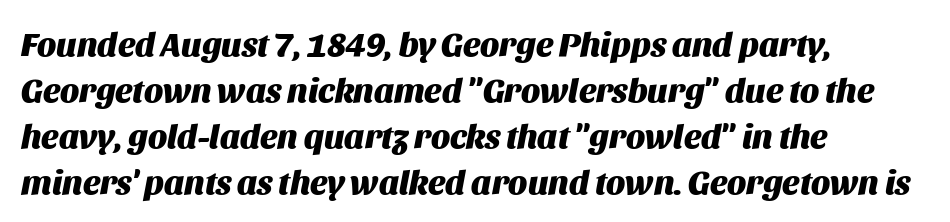
The whole block is typeset with a tilt. Descender tails drop into unmarked territory. How would I describe the line gaps? Plain and ordinary. Here the designer chose a conventional face with non-uniform glyph widths. The strokes are fattened all the way to bold.
